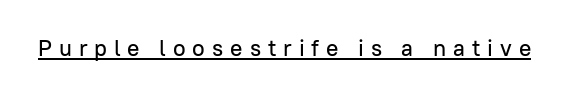
Ordinary non-slanted type is in use. Each word looks stretched out because of the extra space between its letters. The typesetter has applied underlining to the passage shown.
